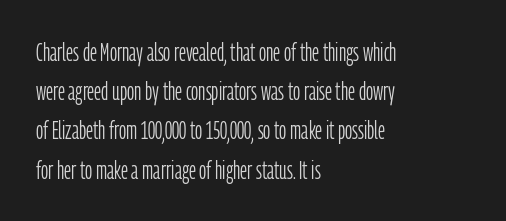
The image shows 25 px text type, upright; set left-aligned, normal line spacing (1.57x), normal letter spacing, not underlined.
